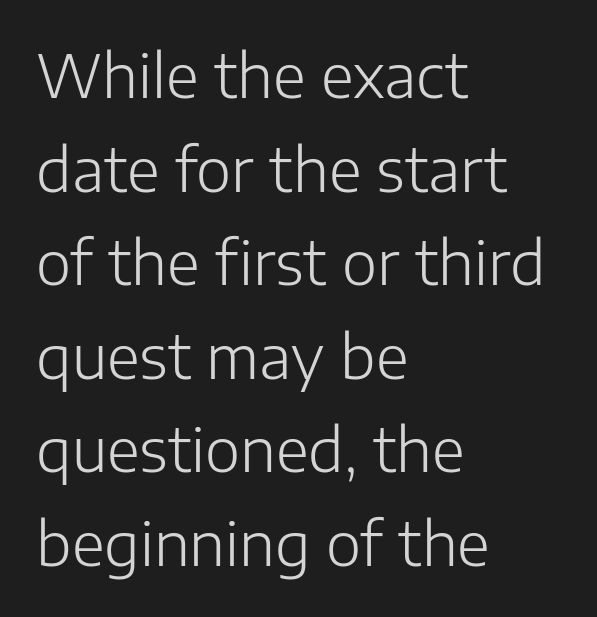
{"serif": "no", "italic": "no", "bold": "no", "weight": "light", "width": "normal", "stroke_contrast": "low", "x_height": "medium", "monospaced": "no", "underline": "no", "align": "left", "line_spacing": "normal", "line_spacing_ratio": 1.56, "letter_spacing": "normal", "letter_spacing_em": 0.0, "glyph_px": 60}
